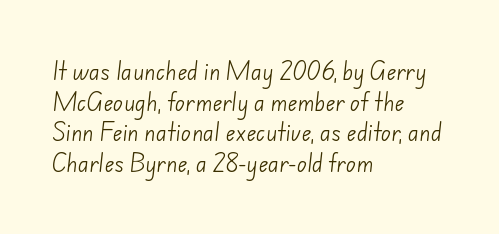
Q: Is the text bold? A: No.
Q: Is the text underlined? A: No.
Q: How is the paragraph aligned? A: Left-aligned.
Q: Is the spacing between letters normal or unusually wide? A: Normal.
Q: Is the spacing between lines tight, normal or loose? A: Normal.
